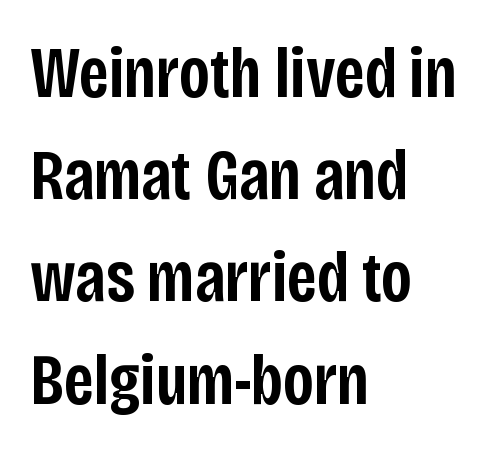
{"serif": "no", "italic": "no", "bold": "semi", "weight": "semibold", "width": "condensed", "stroke_contrast": "low", "x_height": "large", "monospaced": "no", "underline": "no", "align": "left", "line_spacing": "normal", "line_spacing_ratio": 1.42, "letter_spacing": "normal", "letter_spacing_em": 0.0, "glyph_px": 72}
